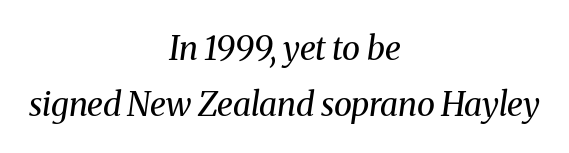
The rendering uses natural spacing where letterforms have individual widths. Words float on clear page, feet unadorned. Compared with typical body copy, the letter spacing here is the same. The passage is arranged like a title page — every line centered. The leading is moderate, giving the passage an even texture. Compared with a typical body face, this is equally light or lighter still.
